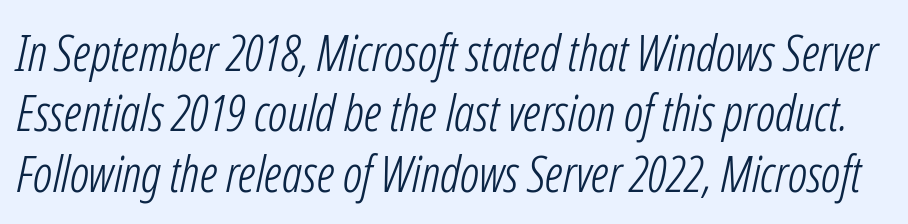
Italic? Definitely — the glyphs are oblique. The foot of each line stays bare and open. This is not heavy type; no bold has been used. The rendering uses natural spacing where letterforms have individual widths. Each word holds together tightly as a unit, with standard inter-letter gaps.
